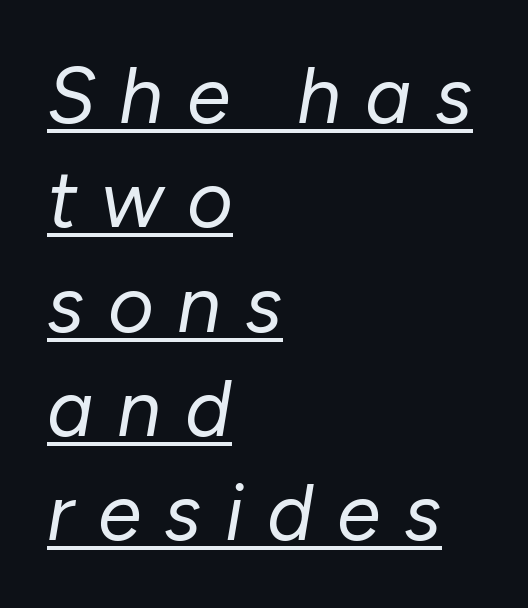
Q: Is the text bold? A: No.
Q: Is the text italic (slanted)? A: Yes, it leans right by about 10 degrees.
Q: Is the text underlined? A: Yes.
Q: How is the paragraph aligned? A: Left-aligned.
Q: Is the spacing between letters normal or unusually wide? A: Unusually wide.
Q: Is the spacing between lines tight, normal or loose? A: Normal.
Q: Width (condensed, normal, or wide)? A: Normal.
Q: Stroke contrast? A: Low.
Q: x-height? A: Medium.
Q: Monospaced? A: No.
